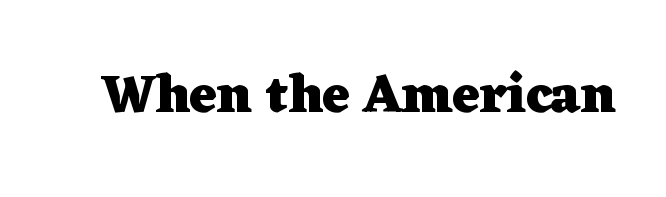
The image shows 53 px heavy, wide serif type, upright; set normal letter spacing, not underlined; low stroke contrast and a medium x-height.
